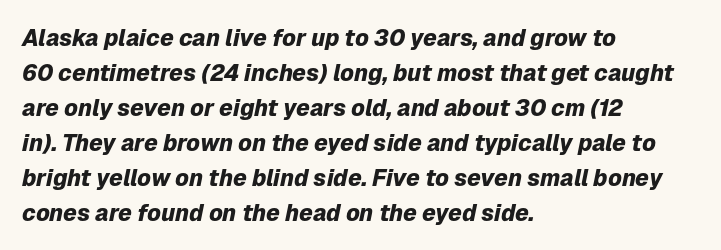
The image shows 23 px bold type, italic (leaning right); set left-aligned, normal line spacing (1.52x), normal letter spacing, not underlined.
